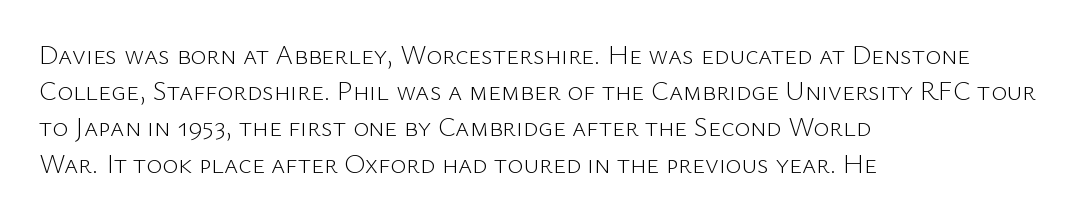
Q: Is the text bold? A: No.
Q: Is the text italic (slanted)? A: No, it is upright.
Q: Is the text underlined? A: No.
Q: How is the paragraph aligned? A: Left-aligned.
Q: Is the spacing between letters normal or unusually wide? A: Normal.
Q: Is the spacing between lines tight, normal or loose? A: Normal.
